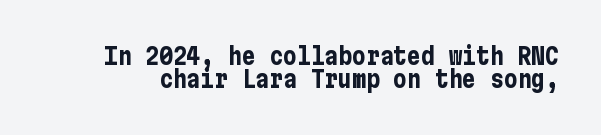
The passage shown has conventional tracking throughout. Just letters on the line, the space beneath them empty. Students, this is bold: see how much ink each stroke carries. Ascenders rise straight up at ninety degrees.
